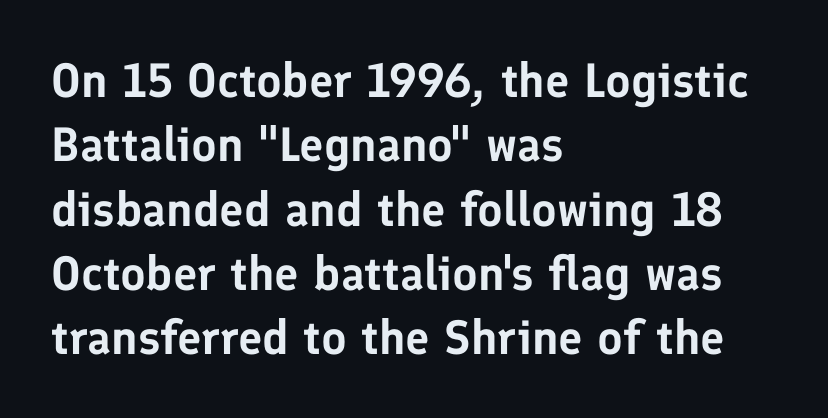
The image shows 48 px sans-serif type, upright; set left-aligned, normal line spacing (1.34x), normal letter spacing, not underlined; low stroke contrast and a medium x-height.
